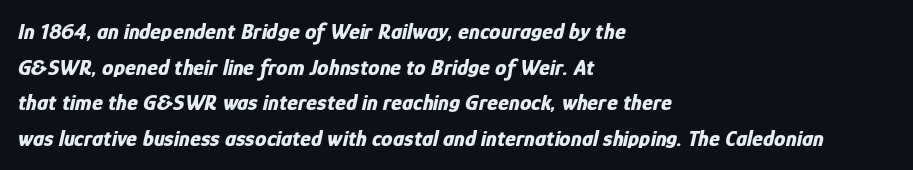
{"italic": "yes", "lean": "right", "slant_degrees": 12, "bold": "yes", "underline": "no", "align": "left", "line_spacing": "normal", "line_spacing_ratio": 1.55, "letter_spacing": "normal", "letter_spacing_em": 0.0, "glyph_px": 23}
